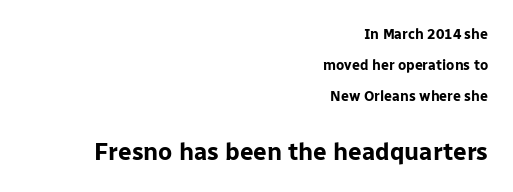
The image shows 24 px bold type, upright; set right-aligned, loose line spacing (2.2x), normal letter spacing, not underlined; the second (bottom) block is 1.71x larger.
